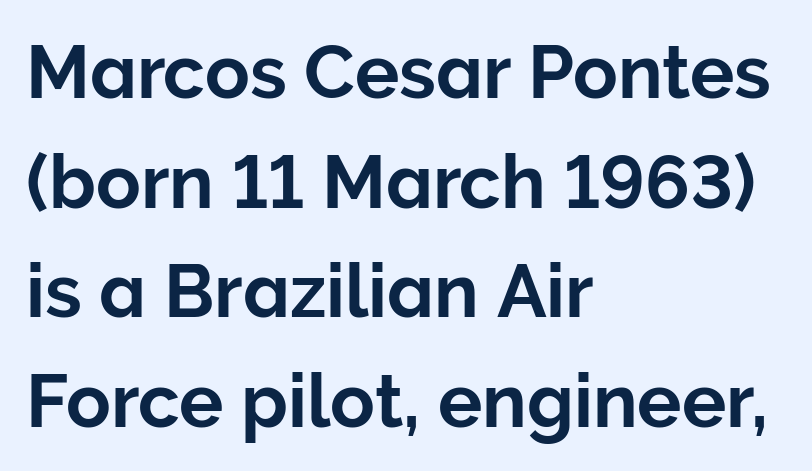
The image shows 74 px sans-serif type, upright; set left-aligned, normal line spacing (1.48x), normal letter spacing, not underlined; low stroke contrast and a medium x-height.
